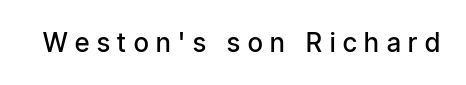
The image shows 26 px text type, upright; set unusually wide letter spacing (+0.3 em), not underlined.
